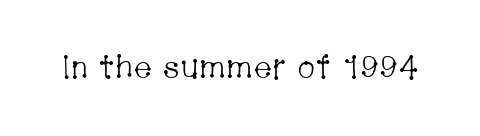
{"serif": "yes", "italic": "no", "bold": "no", "weight": "light", "width": "condensed", "stroke_contrast": "low", "x_height": "medium", "monospaced": "no", "underline": "no", "letter_spacing": "normal", "letter_spacing_em": 0.0, "glyph_px": 32}
